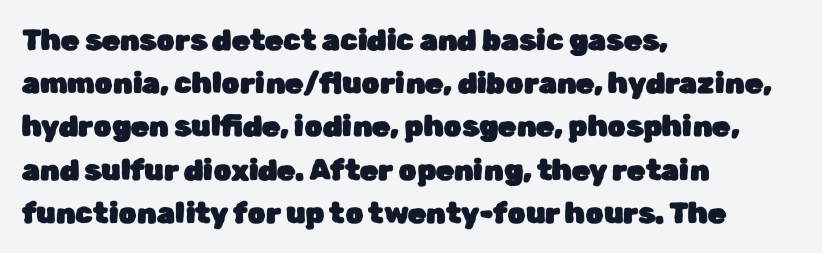
The text was rendered using a sans face with plain stroke endings. Every row of glyphs begins at an identical x-position on the left. Tracking here is standard; glyphs follow each other at the usual distance. Style check: upright.
